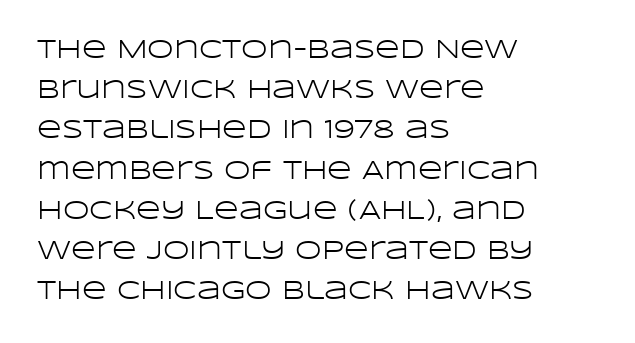
Q: Is the text bold? A: No.
Q: Is the text italic (slanted)? A: No, it is upright.
Q: Is the text underlined? A: No.
Q: How is the paragraph aligned? A: Left-aligned.
Q: Is the spacing between letters normal or unusually wide? A: Normal.
Q: Is the spacing between lines tight, normal or loose? A: Normal.
